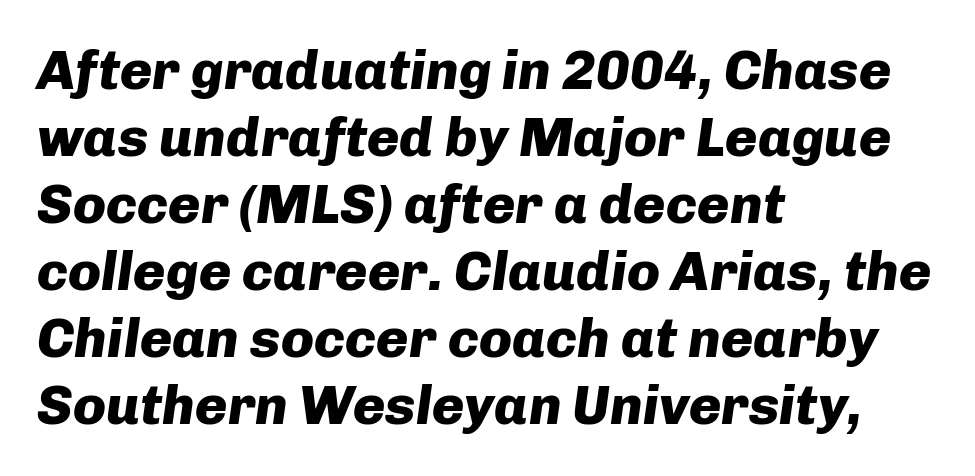
Character widths vary here, with narrow letters taking less room than wide ones. This rendering leaves character spacing at its baseline value. The text block is weighted toward the left margin, trailing off unevenly rightward. You'd pick this weight for a headline — it's a proper bold. Anything drawn beneath the words? Only blank space. The passage shown leans; its letterforms are oblique.
